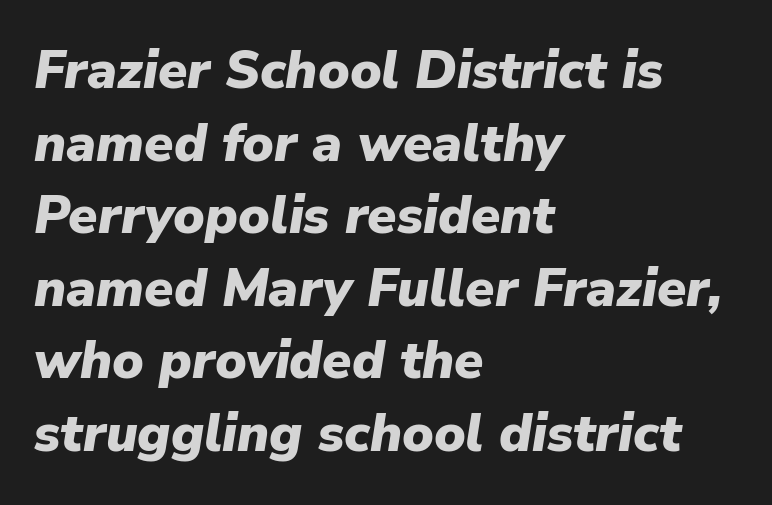
The face used here is proportionally spaced, like ordinary book or web type. The rendering keeps characters at their native spacing. Notice how the stems are inclined rather than vertical — that's the hallmark of italics. Horizontally, the lines are justified to the leading edge only.
